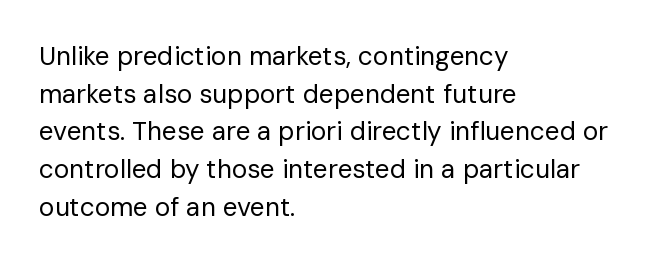
Q: Is the text bold? A: No.
Q: Is the text italic (slanted)? A: No, it is upright.
Q: Is the text underlined? A: No.
Q: How is the paragraph aligned? A: Left-aligned.
Q: Is the spacing between letters normal or unusually wide? A: Normal.
Q: Is the spacing between lines tight, normal or loose? A: Normal.
